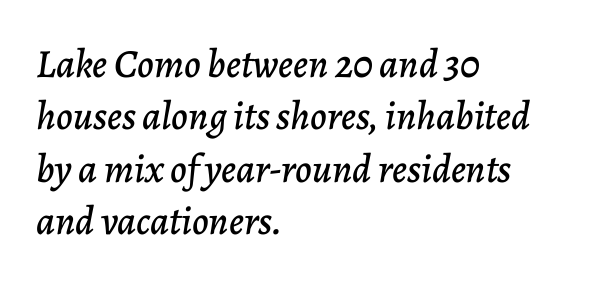
{"italic": "yes", "lean": "right", "slant_degrees": 7, "width": "normal", "stroke_contrast": "low", "x_height": "medium", "monospaced": "no", "underline": "no", "align": "left", "line_spacing": "normal", "line_spacing_ratio": 1.31, "letter_spacing": "normal", "letter_spacing_em": 0.0, "glyph_px": 40}
